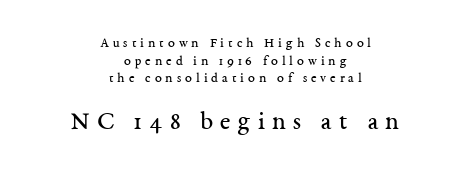
Underline: absent. Size hierarchy here favors the trailing block over the leading one. The line texture is sparse and dotted thanks to wide tracking. Designer's note — italics off, roman on. This block has exactly the height ordinary leading produces.
